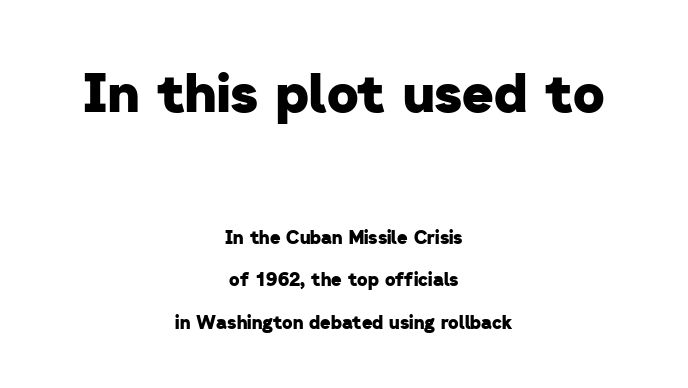
Q: Is the text bold? A: Yes.
Q: Is the typeface a serif or a sans-serif typeface? A: Sans-serif.
Q: Is the text underlined? A: No.
Q: How is the paragraph aligned? A: Centered.
Q: Is the spacing between letters normal or unusually wide? A: Normal.
Q: Is the spacing between lines tight, normal or loose? A: Loose.
Q: Which block of text is set in a larger size, the first (top) or the second (bottom)? A: The first (top) one.
Q: Width (condensed, normal, or wide)? A: Normal.
Q: Stroke contrast? A: Low.
Q: x-height? A: Medium.
Q: Monospaced? A: No.
